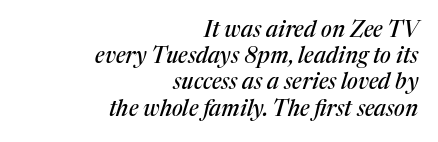
These lines are set flush right with a ragged left edge. The glyphs are unaccompanied by any horizontal stroke below them. Rendered with sloped, italic letterforms. Caption: standard tracking, unaltered.
